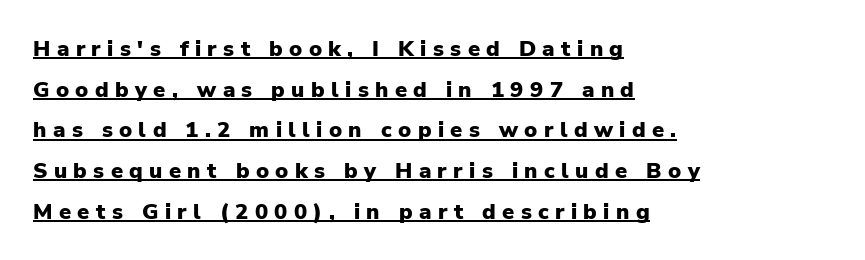
The image shows 22 px bold type, upright; set left-aligned, line spacing 1.85x, unusually wide letter spacing (+0.29 em), underlined.
